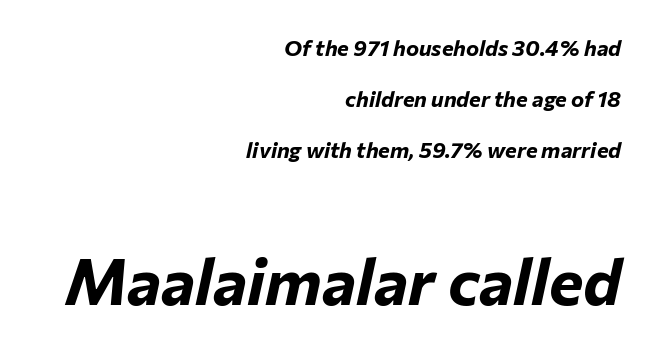
Q: Is the text bold? A: Yes.
Q: Is the text italic (slanted)? A: Yes, it leans right by about 12 degrees.
Q: Is the text underlined? A: No.
Q: How is the paragraph aligned? A: Right-aligned.
Q: Is the spacing between letters normal or unusually wide? A: Normal.
Q: Is the spacing between lines tight, normal or loose? A: Loose.
Q: Which block of text is set in a larger size, the first (top) or the second (bottom)? A: The second (bottom) one.
Q: Width (condensed, normal, or wide)? A: Normal.
Q: Stroke contrast? A: Low.
Q: x-height? A: Medium.
Q: Monospaced? A: No.
